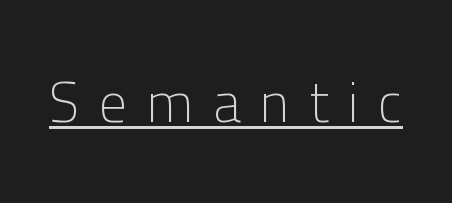
The image shows 56 px light sans-serif type, upright; set unusually wide letter spacing (+0.35 em), underlined; low stroke contrast and a medium x-height.
